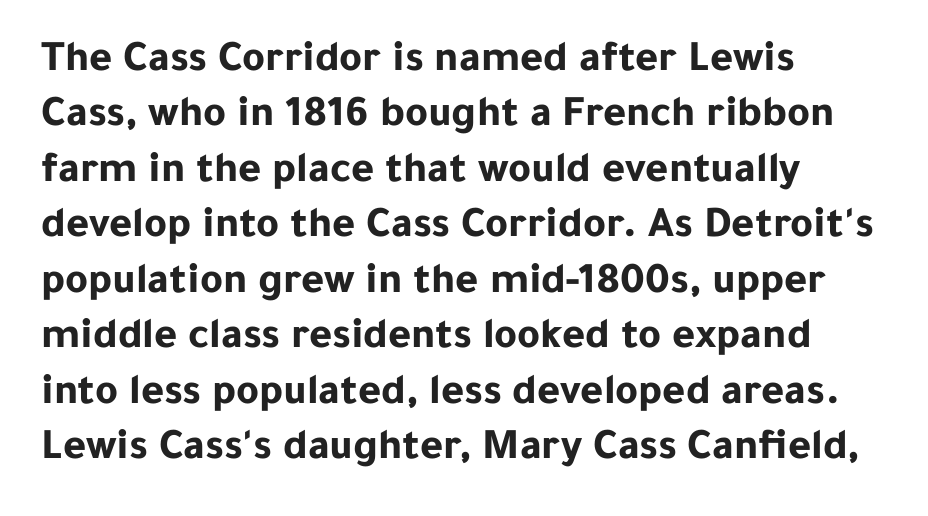
Q: Is the text bold? A: Yes.
Q: Is the text italic (slanted)? A: No, it is upright.
Q: Is the typeface a serif or a sans-serif typeface? A: Sans-serif.
Q: Is the text underlined? A: No.
Q: How is the paragraph aligned? A: Left-aligned.
Q: Is the spacing between letters normal or unusually wide? A: Normal.
Q: Is the spacing between lines tight, normal or loose? A: Normal.
Q: Width (condensed, normal, or wide)? A: Normal.
Q: Stroke contrast? A: Low.
Q: x-height? A: Medium.
Q: Monospaced? A: No.
